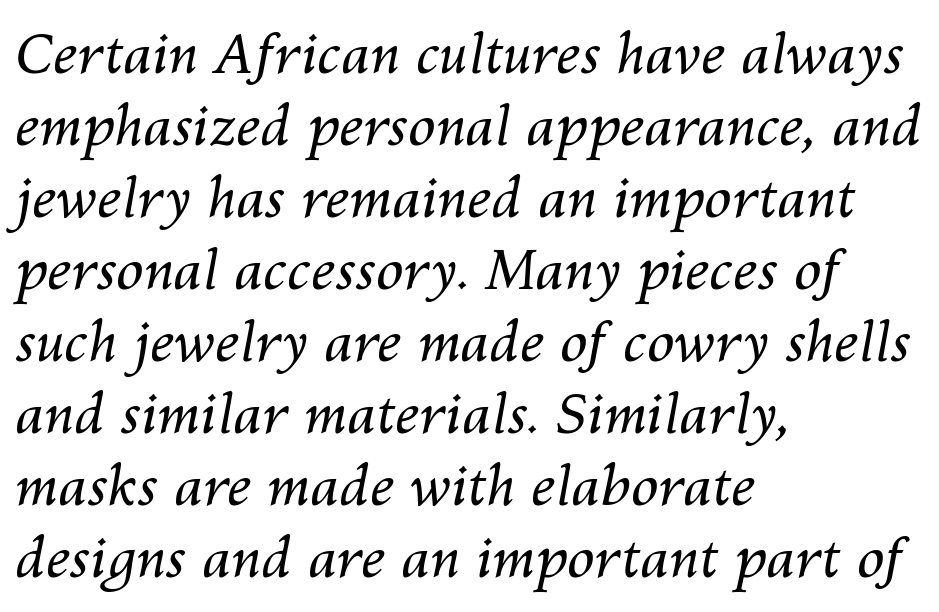
The image shows 55 px regular-weight type, italic (leaning right); set left-aligned, normal line spacing (1.31x), normal letter spacing, not underlined; medium stroke contrast and a medium x-height.
